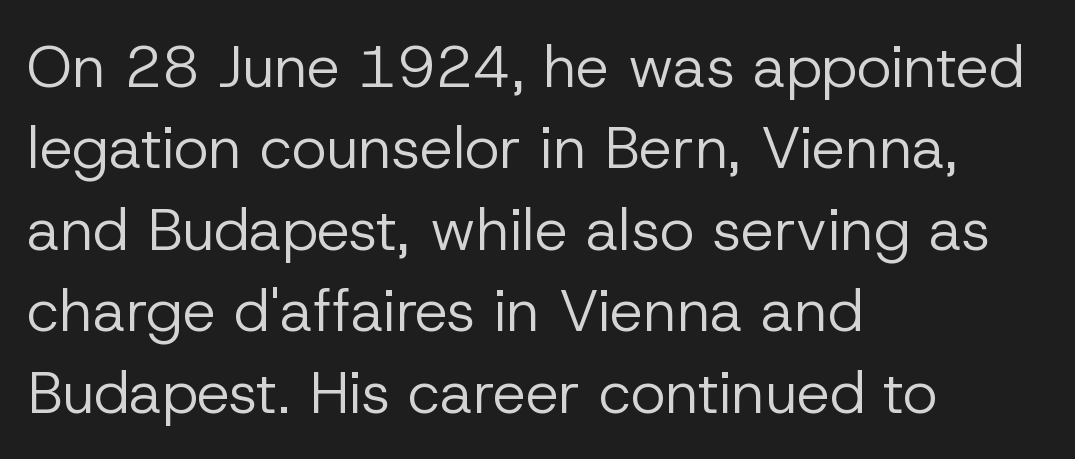
The image shows 59 px regular-weight sans-serif type, upright; set left-aligned, normal line spacing (1.38x), normal letter spacing, not underlined; low stroke contrast and a medium x-height.
